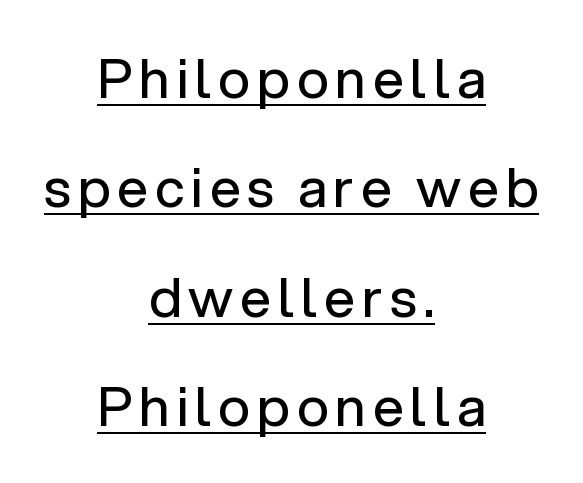
The image shows 55 px regular-weight sans-serif type, upright; set centered, loose line spacing (1.99x), underlined; low stroke contrast and a medium x-height.
